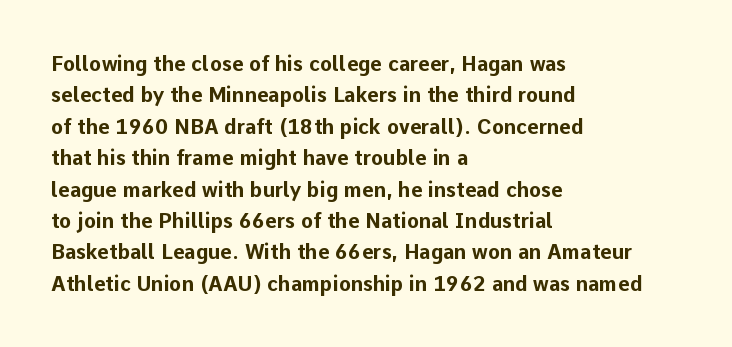
Q: Is the text bold? A: Yes.
Q: Is the text italic (slanted)? A: No, it is upright.
Q: Is the text underlined? A: No.
Q: How is the paragraph aligned? A: Left-aligned.
Q: Is the spacing between letters normal or unusually wide? A: Normal.
Q: Is the spacing between lines tight, normal or loose? A: Normal.
